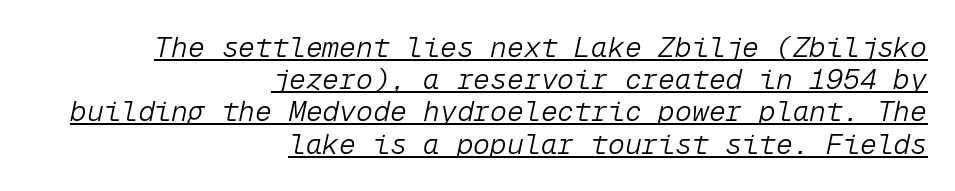
{"italic": "yes", "lean": "right", "slant_degrees": 12, "bold": "no", "weight": "light", "width": "normal", "stroke_contrast": "low", "x_height": "medium", "monospaced": "yes", "underline": "yes", "align": "right", "line_spacing": "tight", "line_spacing_ratio": 1.15, "letter_spacing": "normal", "letter_spacing_em": 0.0, "glyph_px": 28}
